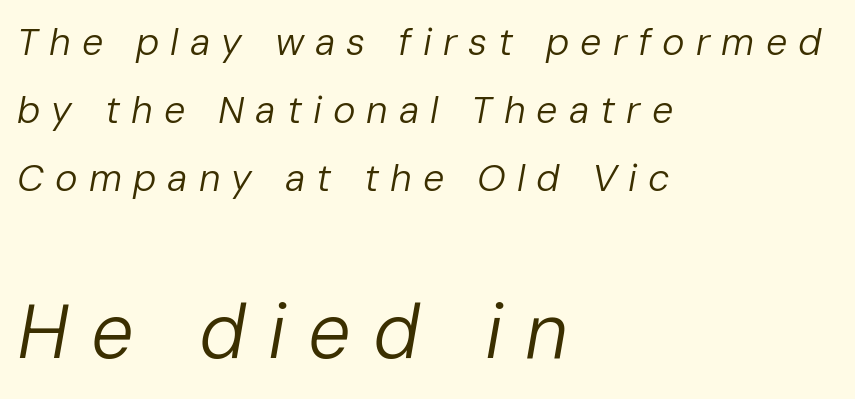
{"italic": "yes", "lean": "right", "slant_degrees": 10, "bold": "no", "weight": "regular", "width": "normal", "stroke_contrast": "low", "x_height": "medium", "monospaced": "no", "underline": "no", "align": "left", "line_spacing_ratio": 1.79, "letter_spacing": "wide", "letter_spacing_em": 0.29, "larger_block": "second", "size_ratio": 2.0, "glyph_px": 76}
